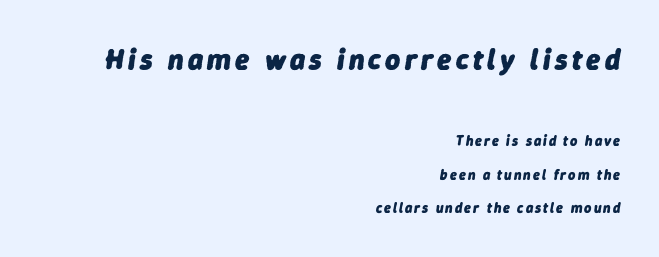
The image shows 29 px heavy type, italic (leaning right); set right-aligned, loose line spacing (2.38x), not underlined; the first (top) block is 2.07x larger; low stroke contrast and a medium x-height.
